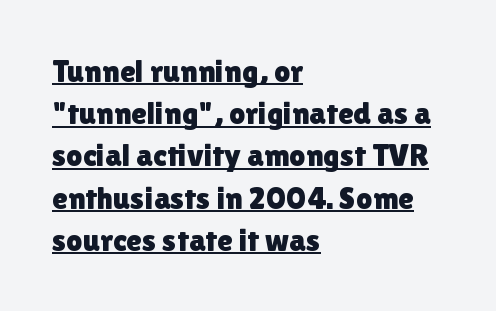
Q: Is the text italic (slanted)? A: No, it is upright.
Q: Is the typeface a serif or a sans-serif typeface? A: Sans-serif.
Q: Is the text underlined? A: Yes.
Q: How is the paragraph aligned? A: Left-aligned.
Q: Is the spacing between letters normal or unusually wide? A: Normal.
Q: Is the spacing between lines tight, normal or loose? A: Normal.
Q: Width (condensed, normal, or wide)? A: Normal.
Q: x-height? A: Medium.
Q: Monospaced? A: No.
